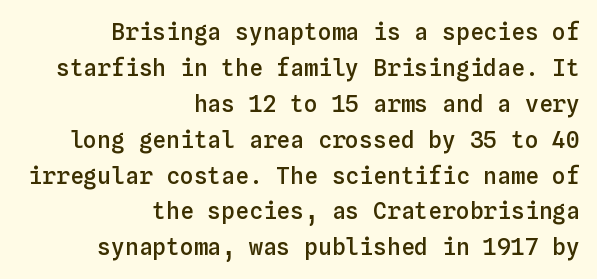
Firm but not heavy-handed strokes: this text is semibold. Here the glyphs are tracked normally, forming tight word shapes. The text block is weighted toward the right margin, trailing off unevenly leftward. Normally led — the rows are evenly, conventionally spaced. Vertical strokes here are truly vertical. Anything drawn beneath the words? Only blank space.
